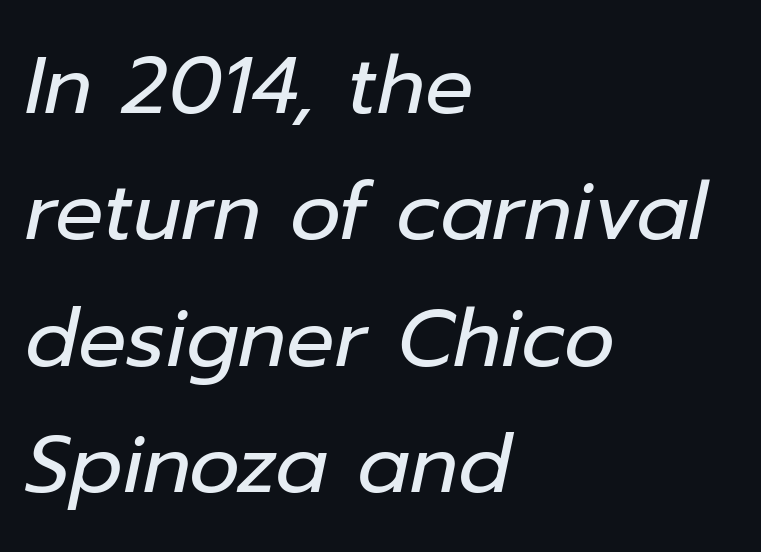
The image shows 80 px regular-weight type, italic (leaning right); set left-aligned, normal line spacing (1.58x), normal letter spacing, not underlined; low stroke contrast and a medium x-height.
